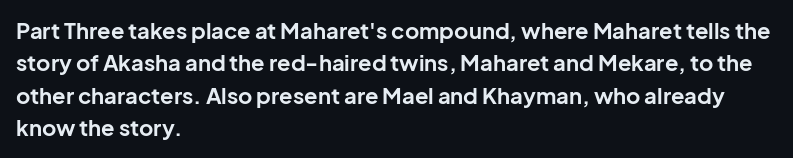
This block has exactly the height ordinary leading produces. A roman cut, with each character standing at attention. Typesetter's note: full bold, strokes at maximum text heaviness. The rendering anchors every line to the left-hand side.
